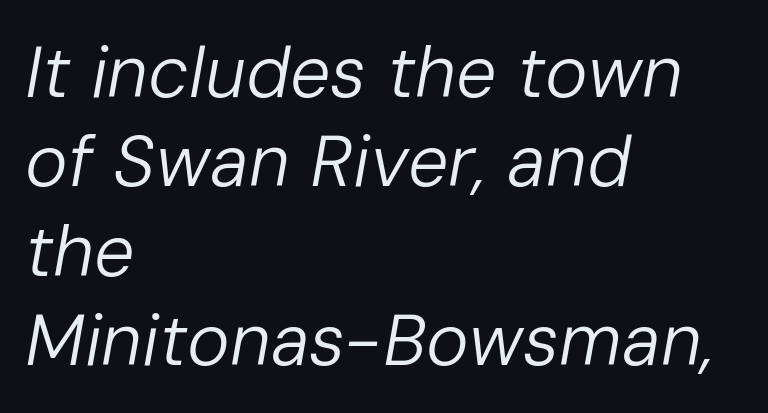
Q: Is the text bold? A: No.
Q: Is the text italic (slanted)? A: Yes, it leans right by about 10 degrees.
Q: Is the text underlined? A: No.
Q: How is the paragraph aligned? A: Left-aligned.
Q: Is the spacing between letters normal or unusually wide? A: Normal.
Q: Width (condensed, normal, or wide)? A: Normal.
Q: Stroke contrast? A: Low.
Q: x-height? A: Medium.
Q: Monospaced? A: No.
